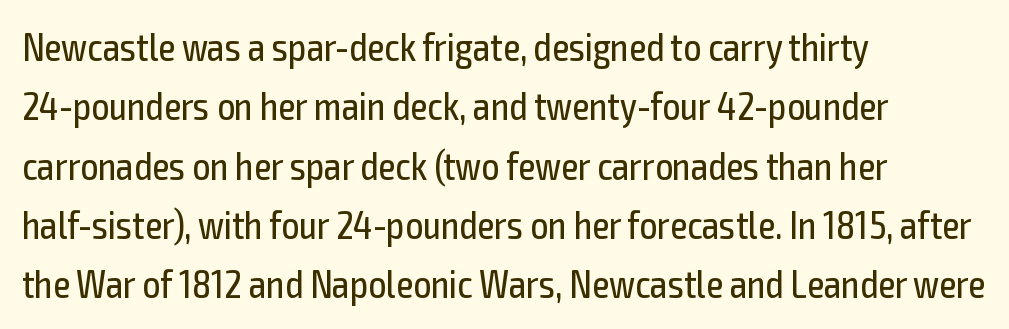
The image shows 39 px regular-weight, condensed sans-serif type, upright; set left-aligned, normal line spacing (1.52x), normal letter spacing, not underlined; a medium x-height.
